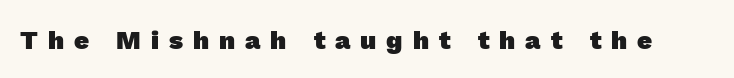
The image shows 26 px bold type; set unusually wide letter spacing (+0.38 em), not underlined.
